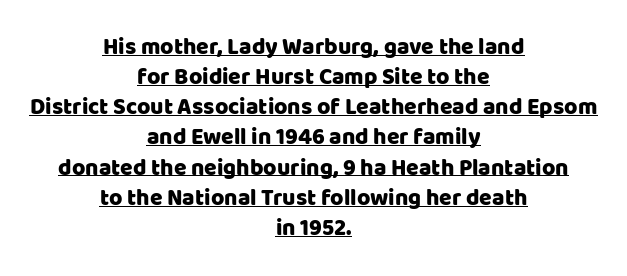
The image shows 23 px text type, upright; set centered, normal line spacing (1.31x), normal letter spacing, underlined.
